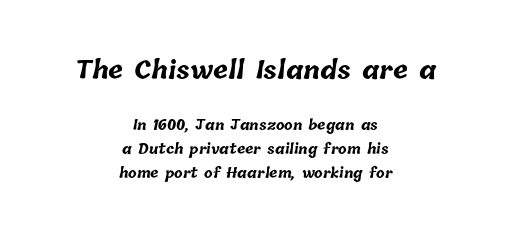
Scale decreases going downward across the two blocks. Casual observation: everything's sitting right in the middle. Summary of weight: heavy, a full bold. This rendering features lettering with no underline.
